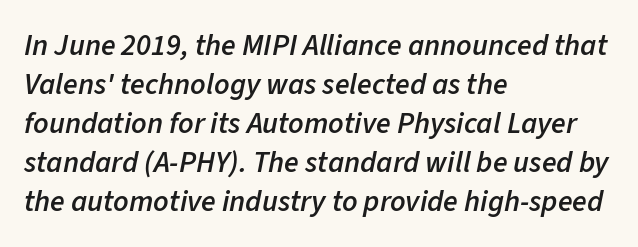
The image shows 30 px semibold type, italic (leaning right); set left-aligned, normal line spacing (1.3x), normal letter spacing, not underlined; low stroke contrast and a medium x-height.
